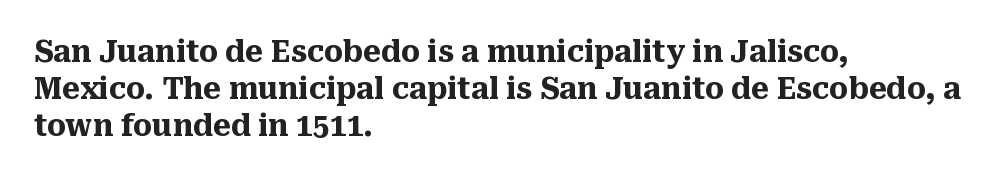
Q: Is the text bold? A: Yes.
Q: Is the text italic (slanted)? A: No, it is upright.
Q: Is the typeface a serif or a sans-serif typeface? A: Serif.
Q: Is the text underlined? A: No.
Q: How is the paragraph aligned? A: Left-aligned.
Q: Is the spacing between letters normal or unusually wide? A: Normal.
Q: Width (condensed, normal, or wide)? A: Normal.
Q: Stroke contrast? A: Medium.
Q: x-height? A: Medium.
Q: Monospaced? A: No.
